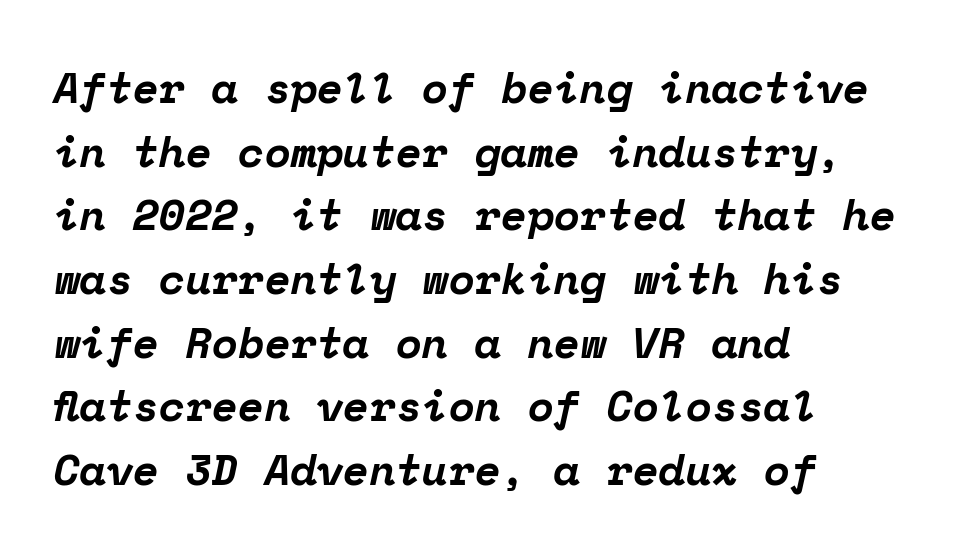
{"serif": "yes", "italic": "yes", "lean": "right", "slant_degrees": 12, "bold": "yes", "weight": "bold", "width": "normal", "stroke_contrast": "low", "x_height": "medium", "monospaced": "yes", "underline": "no", "align": "left", "line_spacing": "normal", "line_spacing_ratio": 1.48, "letter_spacing": "normal", "letter_spacing_em": 0.0, "glyph_px": 43}
